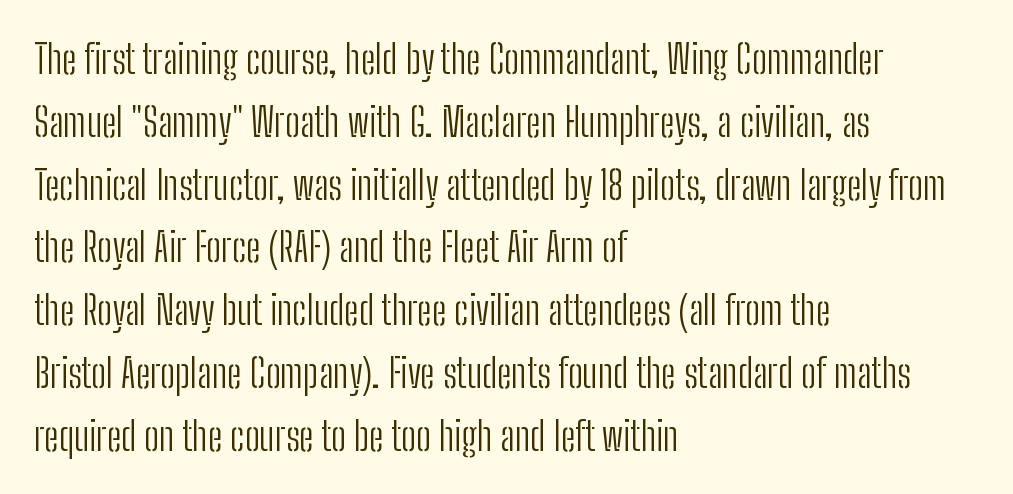
{"serif": "no", "italic": "no", "bold": "no", "weight": "light", "width": "condensed", "stroke_contrast": "low", "x_height": "medium", "monospaced": "no", "underline": "no", "align": "left", "line_spacing": "normal", "line_spacing_ratio": 1.57, "letter_spacing": "normal", "letter_spacing_em": 0.0, "glyph_px": 40}
